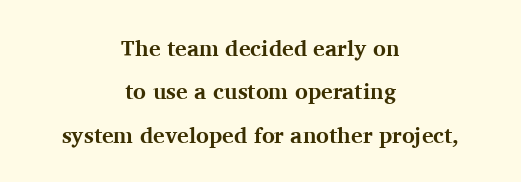
Q: Is the text bold? A: Yes.
Q: Is the text italic (slanted)? A: No, it is upright.
Q: Is the text underlined? A: No.
Q: How is the paragraph aligned? A: Centered.
Q: Is the spacing between letters normal or unusually wide? A: Normal.
Q: Is the spacing between lines tight, normal or loose? A: Loose.
